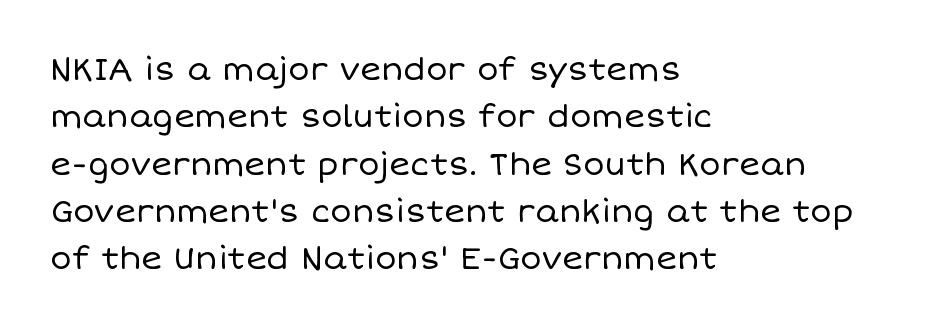
This sample uses plain, unmodified letter spacing. Unmarked baselines from the first word to the last. Weight: regular or lighter. Normally led — the rows are evenly, conventionally spaced.
